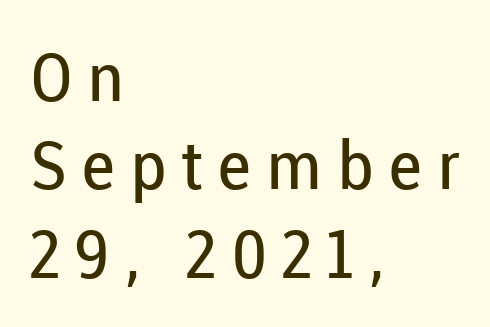
{"serif": "no", "italic": "no", "bold": "no", "weight": "regular", "width": "normal", "stroke_contrast": "low", "x_height": "medium", "monospaced": "no", "underline": "no", "align": "left", "line_spacing": "normal", "line_spacing_ratio": 1.32, "letter_spacing": "wide", "letter_spacing_em": 0.21, "glyph_px": 67}
